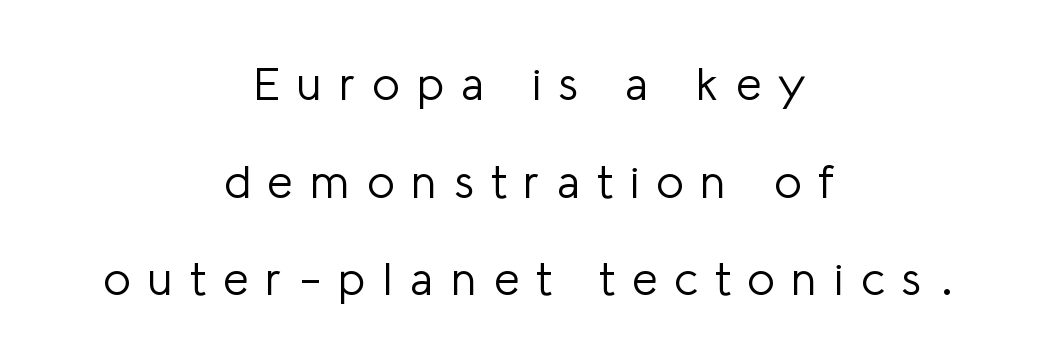
Q: Is the text bold? A: No.
Q: Is the text italic (slanted)? A: No, it is upright.
Q: Is the typeface a serif or a sans-serif typeface? A: Sans-serif.
Q: Is the text underlined? A: No.
Q: How is the paragraph aligned? A: Centered.
Q: Is the spacing between letters normal or unusually wide? A: Unusually wide.
Q: Is the spacing between lines tight, normal or loose? A: Loose.
Q: Width (condensed, normal, or wide)? A: Normal.
Q: Stroke contrast? A: Low.
Q: x-height? A: Medium.
Q: Monospaced? A: No.
